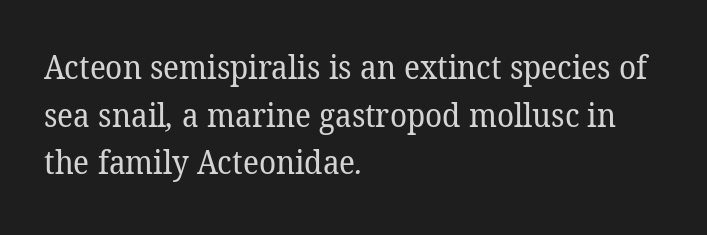
The letters advance in unequal steps, a hallmark of proportional type. Letters rest on an invisible, unmarked baseline. A serif font was chosen for this passage. The font sits on the lighter half of the weight spectrum, regular included.
